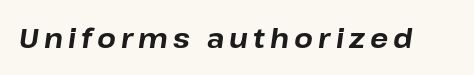
You can tell it's italic because the verticals aren't actually vertical. Weight check: bold — yes, fully. Decoration check: the copy has no underline.
